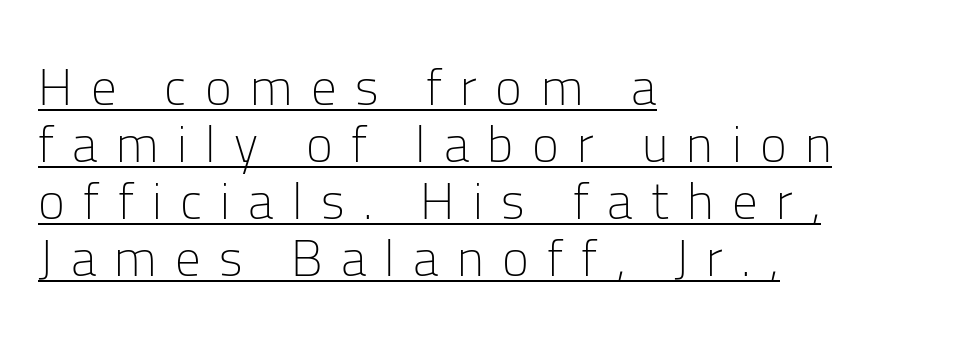
{"serif": "no", "italic": "no", "bold": "no", "weight": "light", "width": "normal", "stroke_contrast": "low", "x_height": "medium", "monospaced": "no", "underline": "yes", "align": "left", "line_spacing": "tight", "line_spacing_ratio": 1.12, "letter_spacing": "wide", "letter_spacing_em": 0.36, "glyph_px": 51}
